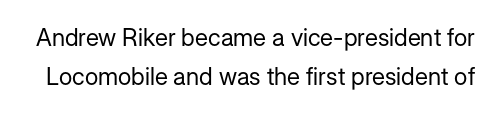
Whoever set this chose a conventional vertical rhythm. Letters rest on an invisible, unmarked baseline. Short note: letters normally spaced. On a weight scale, this lands at 450 or below. This sample uses an upright cut, with every glyph sitting square on the baseline.
